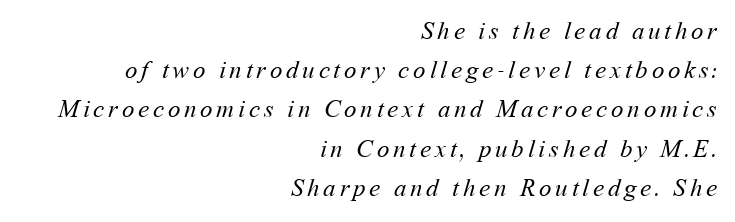
Letters rest on an invisible, unmarked baseline. No heavy texture on the line: the type isn't bold. Line spacing here is normal. Compared with a flush-left layout, this one pins lines to the opposite, right side.
